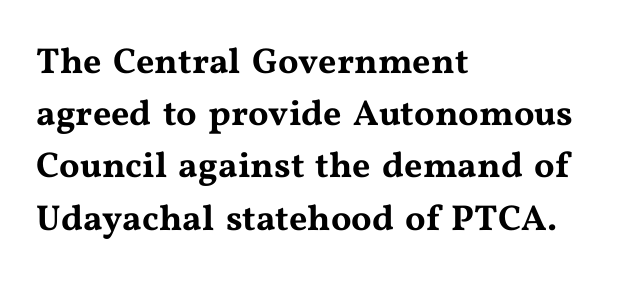
The image shows 36 px wide serif type, upright; set left-aligned, normal line spacing (1.45x), normal letter spacing, not underlined; medium stroke contrast and a medium x-height.
